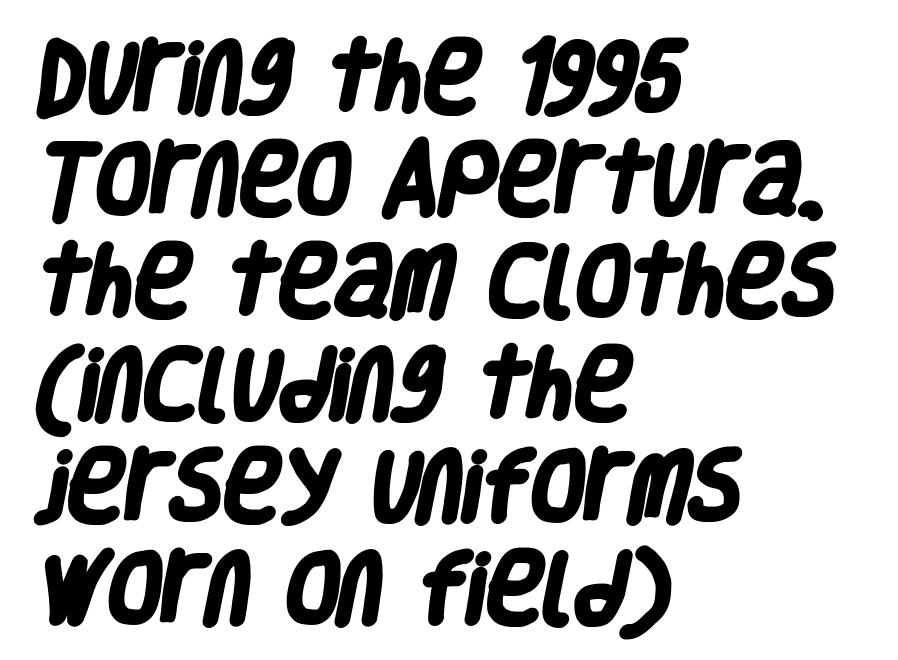
The image shows 78 px heavy, condensed sans-serif type; set left-aligned, normal line spacing (1.31x), normal letter spacing, not underlined; low stroke contrast and a large x-height.
